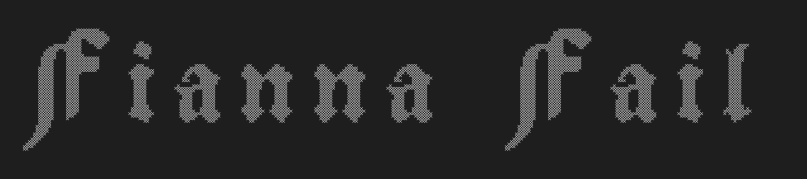
{"italic": "no", "width": "condensed", "x_height": "small", "monospaced": "no", "underline": "no", "letter_spacing": "wide", "letter_spacing_em": 0.23, "glyph_px": 71}
